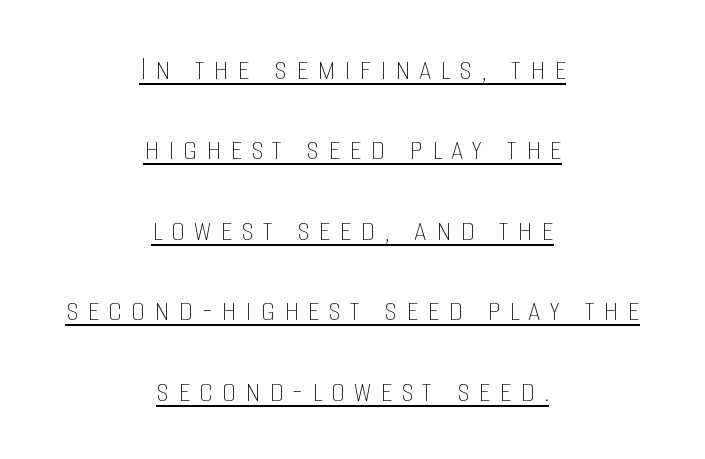
Heft: none added — not bold. Descenders here cross a horizontal rule under the line. Is this a fixed-width face? No — the glyphs have proportional, varying widths. The line texture is sparse and dotted thanks to wide tracking. Casual observation: everything's sitting right in the middle. The axis of the letterforms is exactly vertical.
